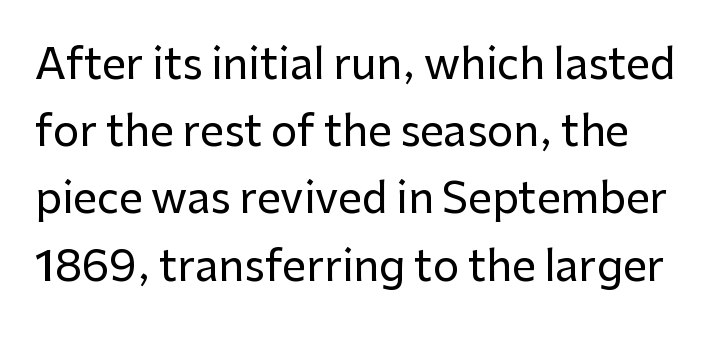
The image shows 42 px sans-serif type, upright; set normal line spacing (1.6x), normal letter spacing, not underlined; low stroke contrast and a medium x-height.
